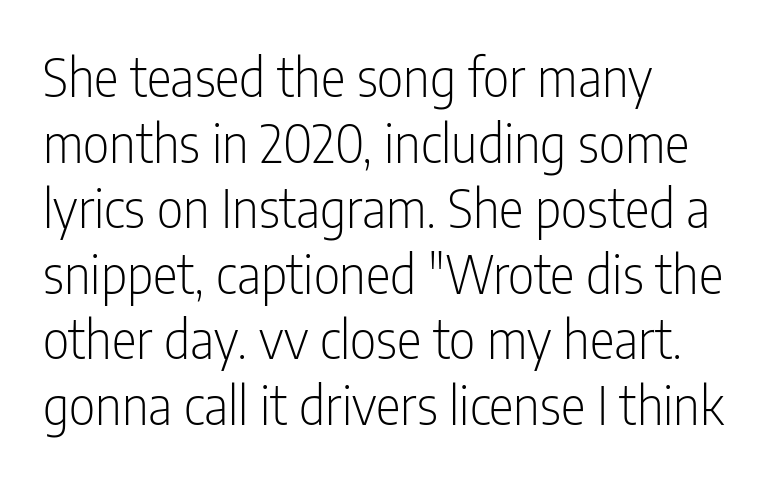
This sample keeps an unexceptional amount of space between lines. The letterforms sit at book weight or below. The passage shown is not underscored anywhere. Is there any slant? The stems are plumb. Nope, no serifs anywhere on these letters.
